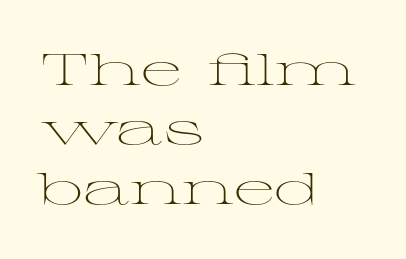
These lines are set flush left with a ragged right edge. A typesetter would call this proportional, since set widths differ per character. The typography opts for an upright posture over an oblique one. These lines keep a tight, regular rhythm from letter to letter. Typographically, this falls in the serif category.
